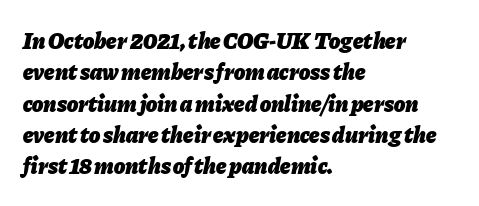
The image shows 23 px bold type, italic (leaning right); set left-aligned, normal line spacing (1.36x), normal letter spacing, not underlined.
